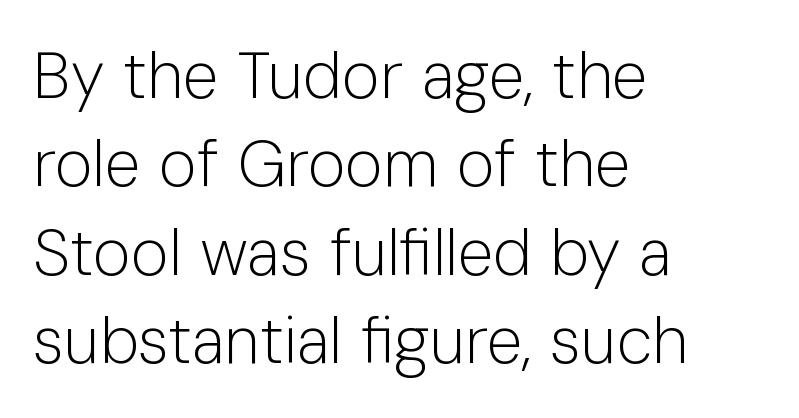
The image shows 65 px light sans-serif type, upright; set left-aligned, normal line spacing (1.36x), normal letter spacing, not underlined; low stroke contrast and a medium x-height.
